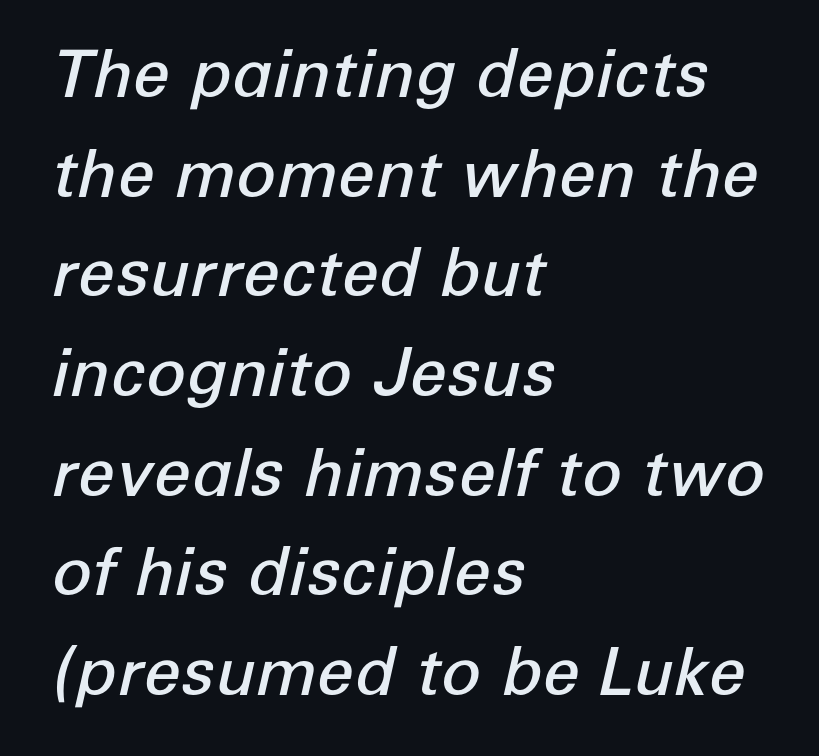
{"italic": "yes", "lean": "right", "slant_degrees": 12, "bold": "semi", "weight": "semibold", "width": "normal", "stroke_contrast": "low", "x_height": "medium", "monospaced": "no", "underline": "no", "align": "left", "line_spacing": "normal", "line_spacing_ratio": 1.51, "letter_spacing": "normal", "letter_spacing_em": 0.0, "glyph_px": 66}
